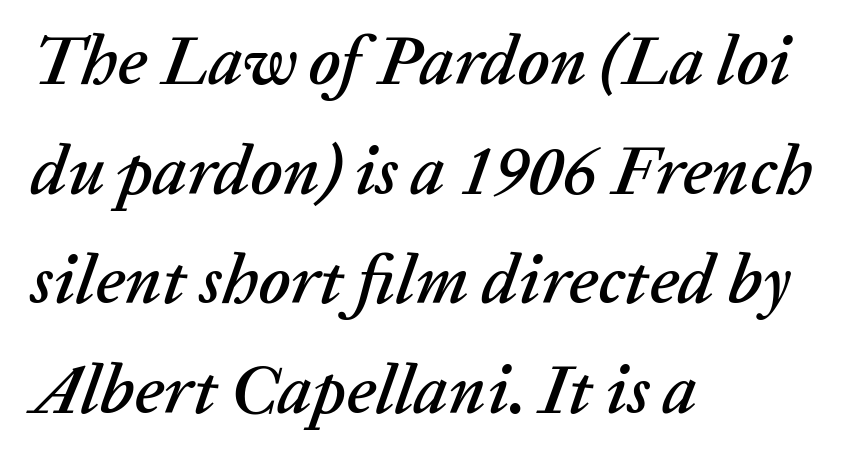
Q: Is the text italic (slanted)? A: Yes, it leans right by about 20 degrees.
Q: Is the text underlined? A: No.
Q: How is the paragraph aligned? A: Left-aligned.
Q: Is the spacing between letters normal or unusually wide? A: Normal.
Q: Is the spacing between lines tight, normal or loose? A: Normal.
Q: Width (condensed, normal, or wide)? A: Normal.
Q: Stroke contrast? A: Low.
Q: x-height? A: Medium.
Q: Monospaced? A: No.
